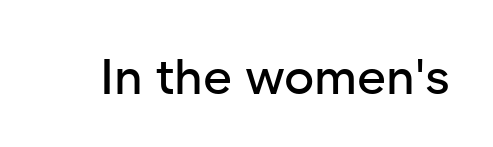
{"serif": "no", "italic": "no", "width": "normal", "stroke_contrast": "low", "x_height": "medium", "monospaced": "no", "underline": "no", "letter_spacing": "normal", "letter_spacing_em": 0.0, "glyph_px": 50}
